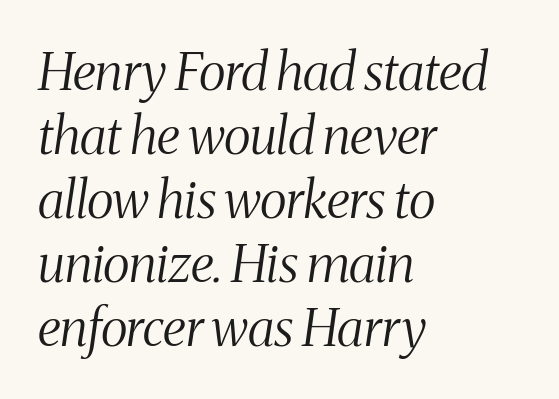
Q: Is the text bold? A: No.
Q: Is the text italic (slanted)? A: Yes, it leans right by about 8 degrees.
Q: Is the typeface a serif or a sans-serif typeface? A: Serif.
Q: Is the text underlined? A: No.
Q: How is the paragraph aligned? A: Left-aligned.
Q: Is the spacing between letters normal or unusually wide? A: Normal.
Q: Width (condensed, normal, or wide)? A: Condensed.
Q: Stroke contrast? A: Medium.
Q: x-height? A: Medium.
Q: Monospaced? A: No.
